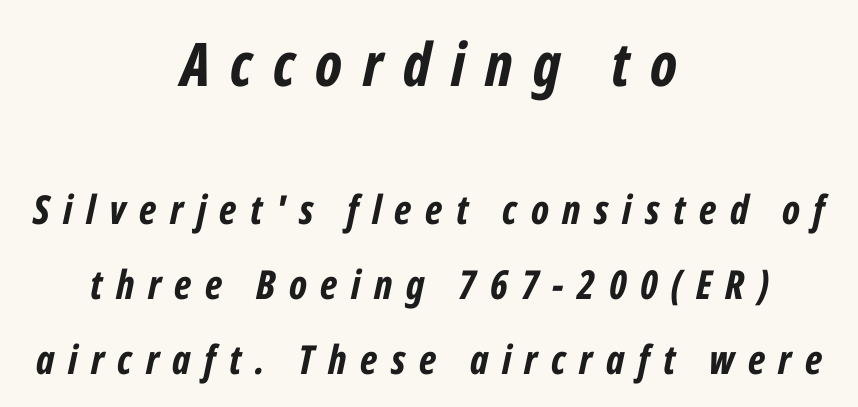
There's an unmistakable incline to the writing here. A clean baseline with only descenders dipping below it. The initial chunk of copy outweighs the following chunk in type size. Centered paragraph, ragged on both sides. Character widths vary here, with narrow letters taking less room than wide ones. Stroke thickness is high; the sample reads as a true bold.
